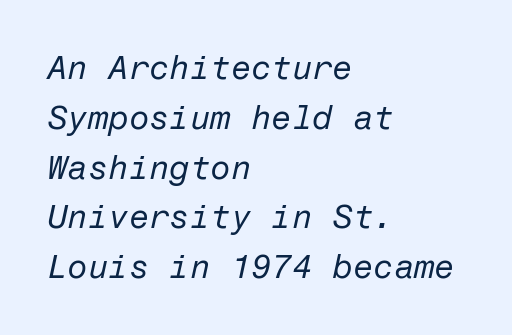
{"italic": "yes", "lean": "right", "slant_degrees": 12, "bold": "no", "weight": "regular", "width": "normal", "stroke_contrast": "low", "x_height": "medium", "underline": "no", "align": "left", "line_spacing": "normal", "line_spacing_ratio": 1.51, "letter_spacing": "normal", "letter_spacing_em": 0.0, "glyph_px": 33}
